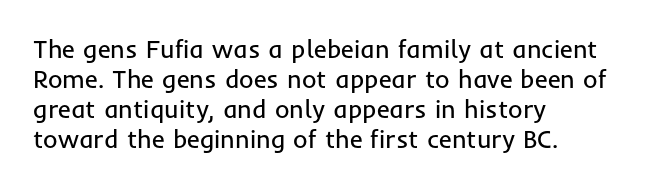
The image shows 25 px text type, upright; set left-aligned, line spacing 1.2x, normal letter spacing, not underlined.
